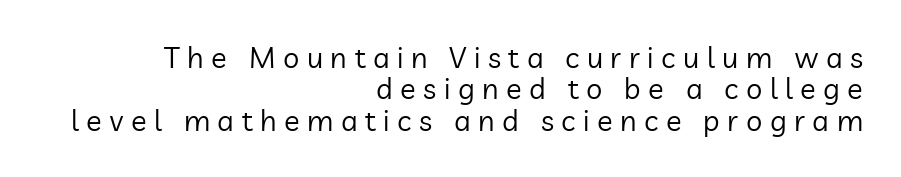
You can tell it's not italic because the verticals are truly vertical. The passage shown stacks its lines with hardly any gap. Descenders are the only things crossing below the line. The characters display no serif detailing; their extremities are plain. Leftover space on each line is placed entirely before the opening word.
